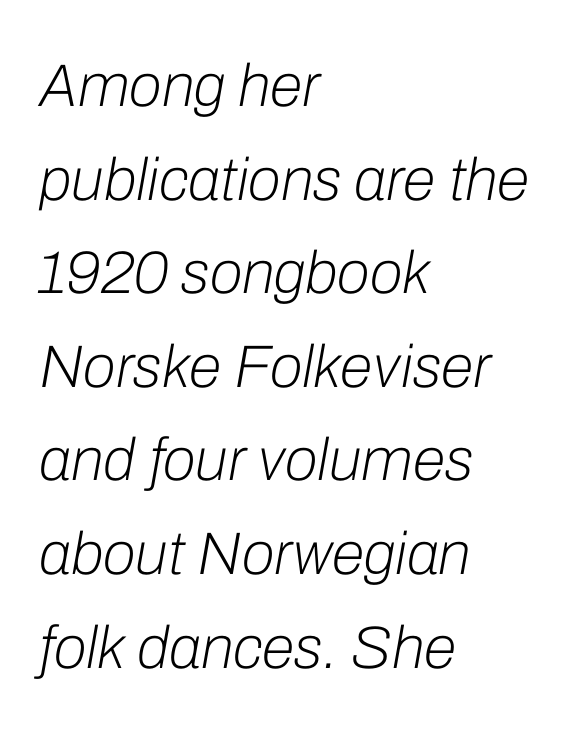
The image shows 60 px light type, italic (leaning right); set left-aligned, normal line spacing (1.56x), normal letter spacing, not underlined; low stroke contrast and a medium x-height.
